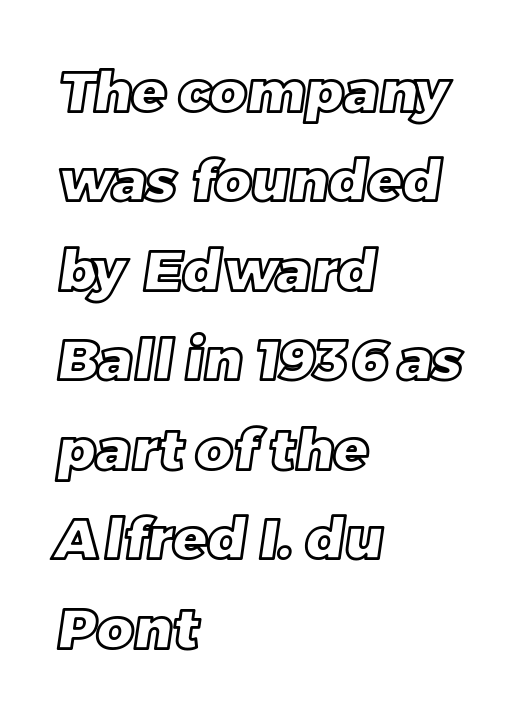
The image shows 57 px text type; set left-aligned, normal line spacing (1.57x), normal letter spacing, not underlined; a large x-height.
